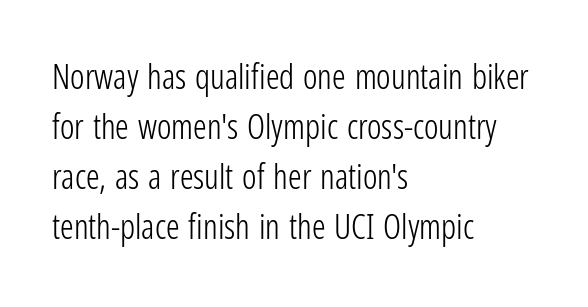
The image shows 34 px light, condensed sans-serif type, upright; set left-aligned, normal line spacing (1.47x), normal letter spacing, not underlined; low stroke contrast and a medium x-height.
